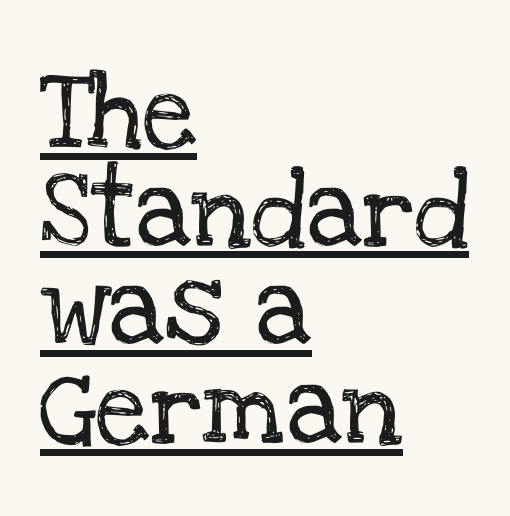
{"serif": "yes", "italic": "no", "width": "normal", "stroke_contrast": "low", "x_height": "large", "monospaced": "no", "underline": "yes", "align": "left", "line_spacing": "normal", "line_spacing_ratio": 1.28, "letter_spacing": "normal", "letter_spacing_em": 0.0, "glyph_px": 77}
